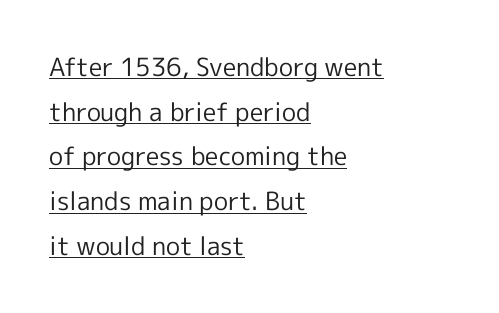
The image shows 25 px text type, upright; set left-aligned, line spacing 1.79x, normal letter spacing, underlined.
